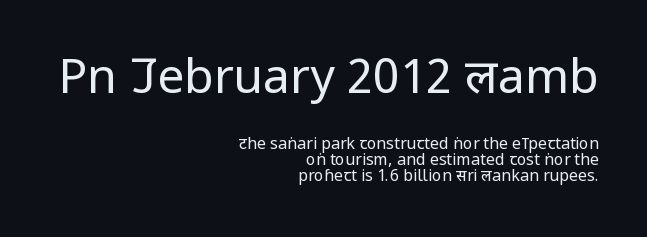
{"serif": "no", "italic": "no", "bold": "no", "weight": "regular", "width": "condensed", "stroke_contrast": "low", "x_height": "large", "monospaced": "no", "underline": "no", "align": "right", "line_spacing": "tight", "line_spacing_ratio": 1.0, "letter_spacing": "normal", "letter_spacing_em": 0.0, "larger_block": "first", "size_ratio": 3.0, "glyph_px": 48}
